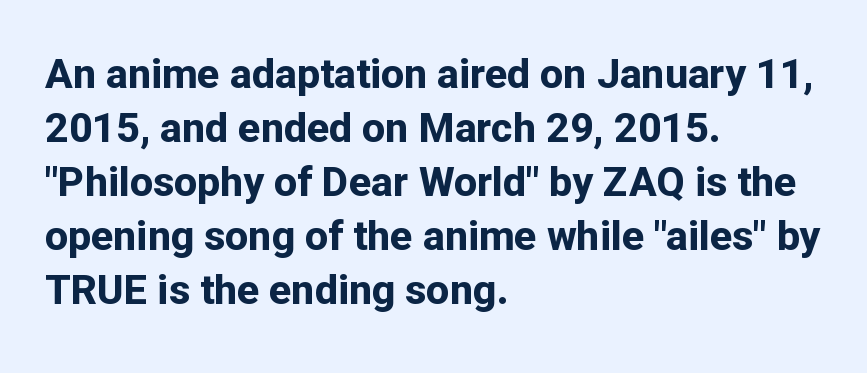
{"serif": "no", "italic": "no", "bold": "yes", "weight": "bold", "width": "normal", "stroke_contrast": "low", "x_height": "medium", "monospaced": "no", "underline": "no", "align": "left", "line_spacing": "normal", "line_spacing_ratio": 1.32, "letter_spacing": "normal", "letter_spacing_em": 0.0, "glyph_px": 41}
